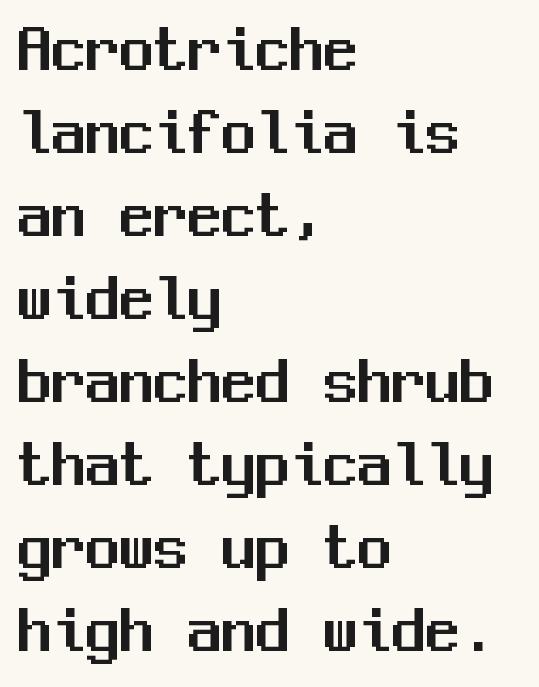
Beneath every word, the page is bare. Glyph-to-glyph distance matches everyday printed text. Fixed-width glyphs throughout — classic coding-font behaviour. The setting favours the left margin, as ordinary paragraphs usually do.
